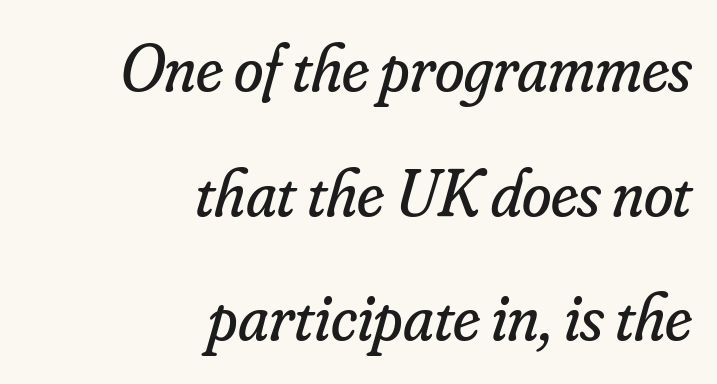
Q: Is the text bold? A: No.
Q: Is the text italic (slanted)? A: Yes, it leans right by about 16 degrees.
Q: Is the typeface a serif or a sans-serif typeface? A: Serif.
Q: Is the text underlined? A: No.
Q: How is the paragraph aligned? A: Right-aligned.
Q: Is the spacing between letters normal or unusually wide? A: Normal.
Q: Width (condensed, normal, or wide)? A: Normal.
Q: Stroke contrast? A: Low.
Q: x-height? A: Small.
Q: Monospaced? A: No.
